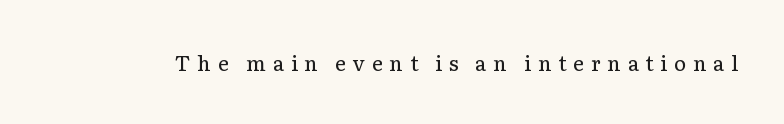
The image shows 21 px text type, upright; set unusually wide letter spacing (+0.31 em), not underlined.
